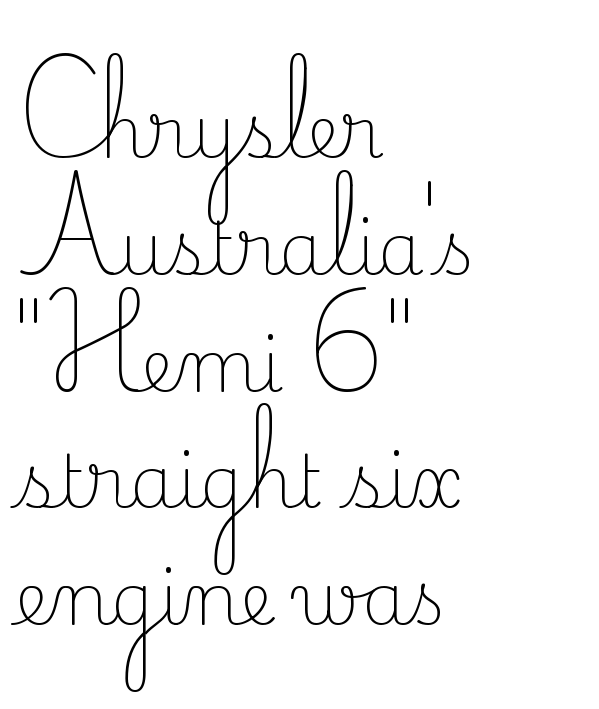
Which margin do the lines hug? The left one — the right edge is uneven. Is this a heavy cut? Hardly; it is regular or lighter. Each new line begins a customary step beneath the previous one. The foot of each line stays bare and open. Serif or sans? Serif — the stroke terminals have little feet.
